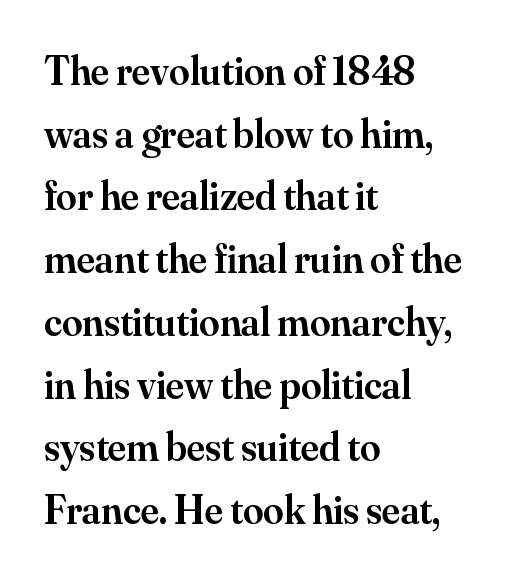
Q: Is the text bold? A: Semi-bold.
Q: Is the text italic (slanted)? A: No, it is upright.
Q: Is the typeface a serif or a sans-serif typeface? A: Serif.
Q: Is the text underlined? A: No.
Q: How is the paragraph aligned? A: Left-aligned.
Q: Is the spacing between letters normal or unusually wide? A: Normal.
Q: Is the spacing between lines tight, normal or loose? A: Normal.
Q: Width (condensed, normal, or wide)? A: Normal.
Q: Stroke contrast? A: Medium.
Q: x-height? A: Small.
Q: Monospaced? A: No.
